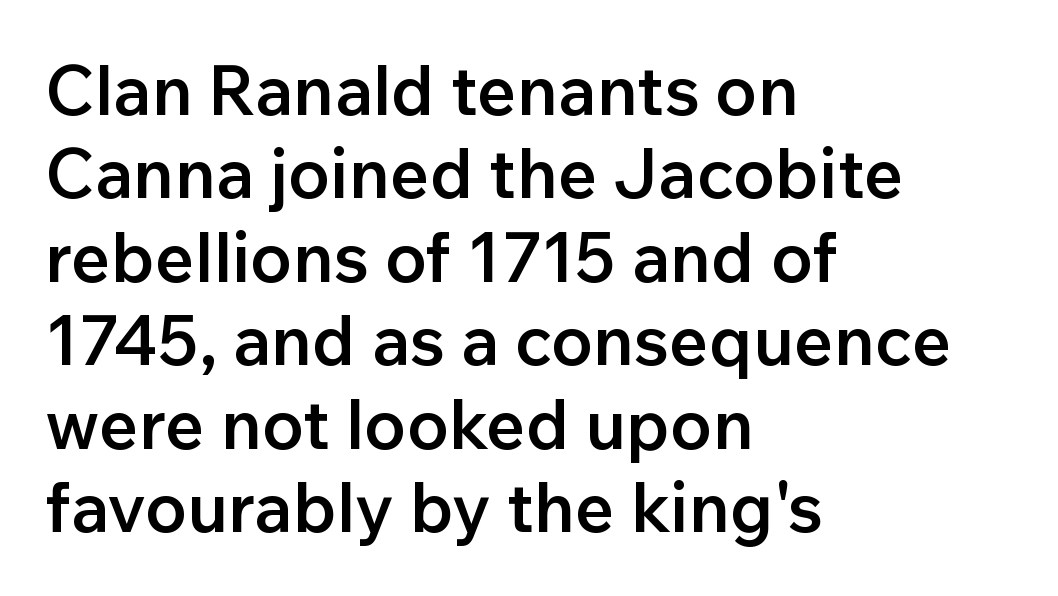
{"serif": "no", "italic": "no", "bold": "semi", "weight": "semibold", "width": "normal", "stroke_contrast": "low", "x_height": "medium", "monospaced": "no", "underline": "no", "align": "left", "line_spacing_ratio": 1.21, "letter_spacing": "normal", "letter_spacing_em": 0.0, "glyph_px": 69}
